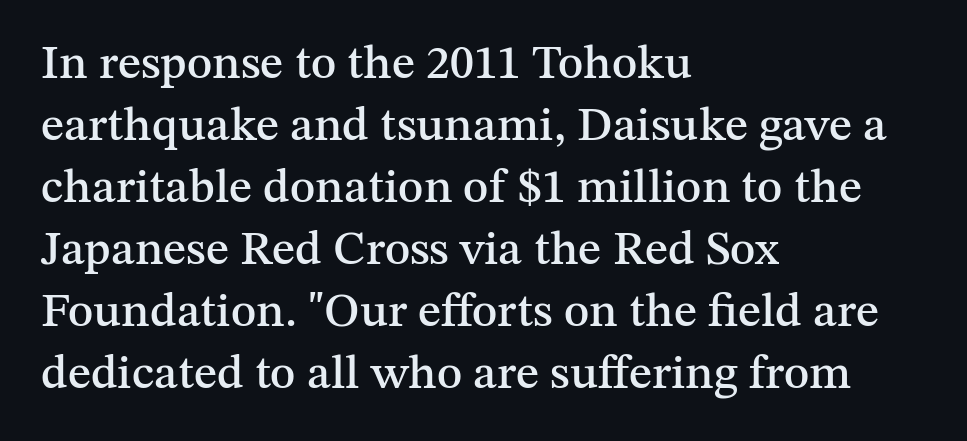
Character widths vary here, with narrow letters taking less room than wide ones. No extra tracking has been applied to these lines. You can tell it's not italic because the verticals are truly vertical. Serifs: yes, visible at the terminals of the letterforms. Regular leading.
